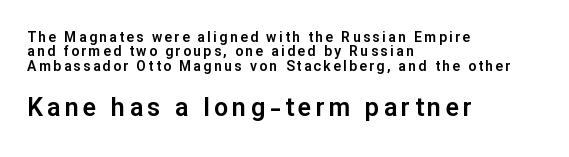
Each row of text sits above clean, open space. The typesetter chose a ragged-right arrangement here. Reading down the column, the eye jumps only a short way to each next line. You can tell it's not italic because the verticals are truly vertical.
